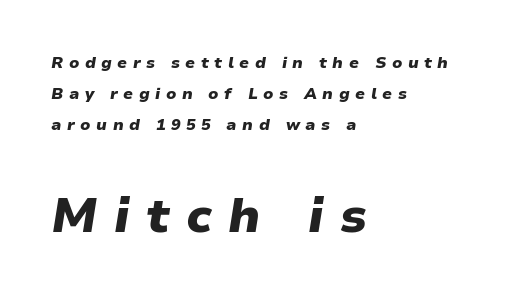
Q: Is the text bold? A: Yes.
Q: Is the text italic (slanted)? A: Yes, it leans right by about 9 degrees.
Q: Is the text underlined? A: No.
Q: How is the paragraph aligned? A: Left-aligned.
Q: Is the spacing between letters normal or unusually wide? A: Unusually wide.
Q: Is the spacing between lines tight, normal or loose? A: Loose.
Q: Which block of text is set in a larger size, the first (top) or the second (bottom)? A: The second (bottom) one.
Q: Width (condensed, normal, or wide)? A: Normal.
Q: Stroke contrast? A: Low.
Q: x-height? A: Medium.
Q: Monospaced? A: No.
